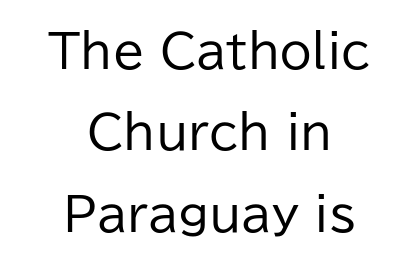
{"serif": "no", "italic": "no", "bold": "no", "weight": "regular", "width": "normal", "stroke_contrast": "low", "x_height": "medium", "monospaced": "no", "underline": "no", "align": "center", "line_spacing_ratio": 1.77, "letter_spacing": "normal", "letter_spacing_em": 0.0, "glyph_px": 46}
